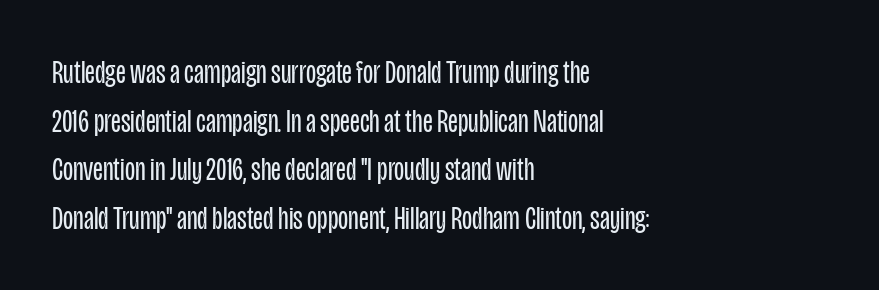
The image shows 33 px regular-weight, condensed sans-serif type, upright; set left-aligned, normal line spacing (1.47x), normal letter spacing, not underlined; low stroke contrast and a large x-height.
